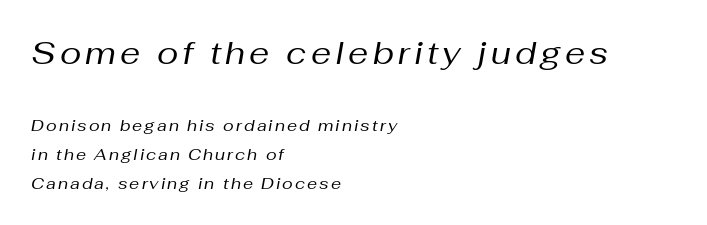
The image shows 32 px regular-weight type, italic (leaning right); set left-aligned, line spacing 1.8x, not underlined; the first (top) block is 2.0x larger; medium stroke contrast and a medium x-height.
